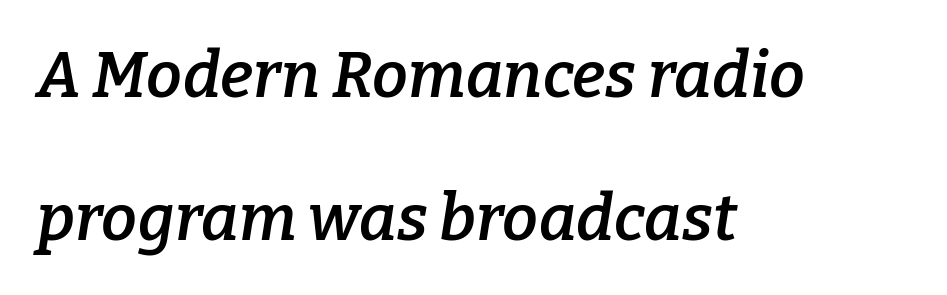
{"serif": "yes", "italic": "yes", "lean": "right", "slant_degrees": 9, "bold": "semi", "weight": "semibold", "width": "normal", "stroke_contrast": "low", "x_height": "medium", "monospaced": "no", "underline": "no", "align": "left", "line_spacing": "loose", "line_spacing_ratio": 2.24, "letter_spacing": "normal", "letter_spacing_em": 0.0, "glyph_px": 64}
